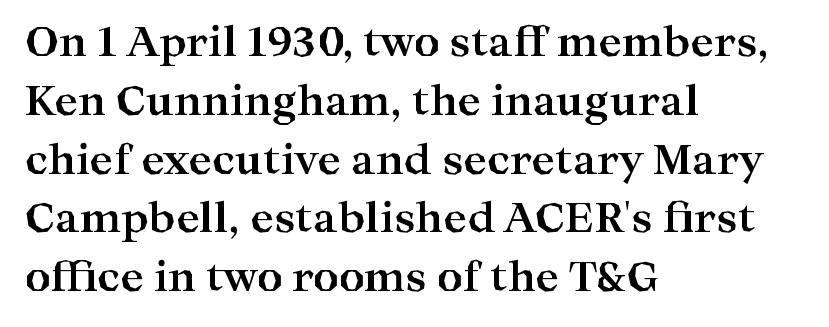
The image shows 40 px bold, wide serif type, upright; set left-aligned, normal line spacing (1.47x), normal letter spacing, not underlined; high stroke contrast and a medium x-height.
